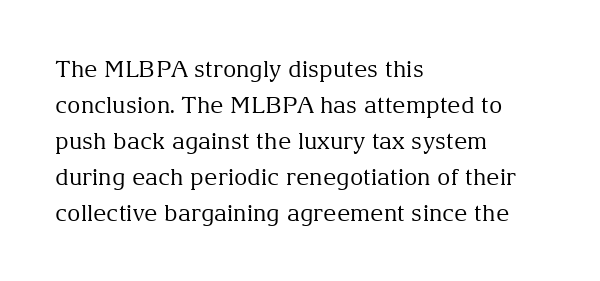
The foot of each line stays bare and open. It's the straight-up-and-down kind of type. The gaps between neighbouring characters are ordinary and unremarkable. A normal amount of white space separates one row of letters from the next. Typeset ragged right — the left edge is the straight one. Is the stroke heavy? The answer is a plain regular-or-lighter.
